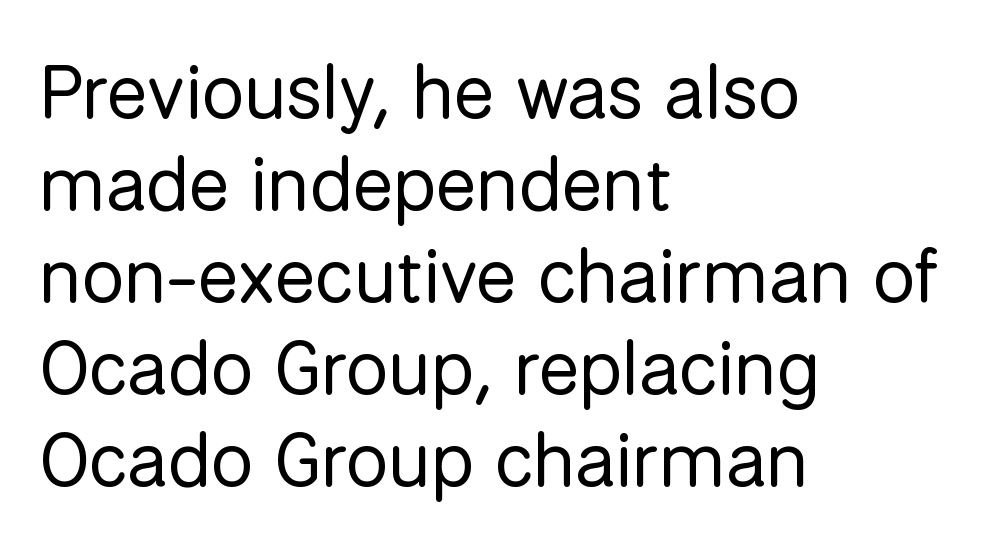
{"serif": "no", "italic": "no", "bold": "no", "weight": "regular", "width": "normal", "stroke_contrast": "low", "x_height": "medium", "monospaced": "no", "underline": "no", "align": "left", "line_spacing_ratio": 1.21, "letter_spacing": "normal", "letter_spacing_em": 0.0, "glyph_px": 76}
